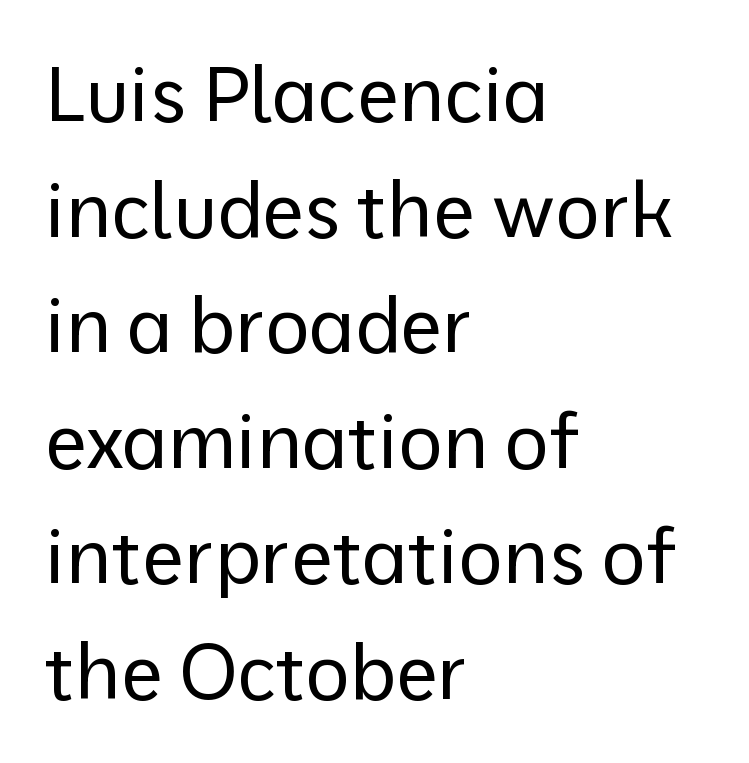
These lines sit exactly where default settings would place them. Classification — sans serif. These lines are rendered in a variable-pitch font. The compositor pushed each line to the left boundary.
